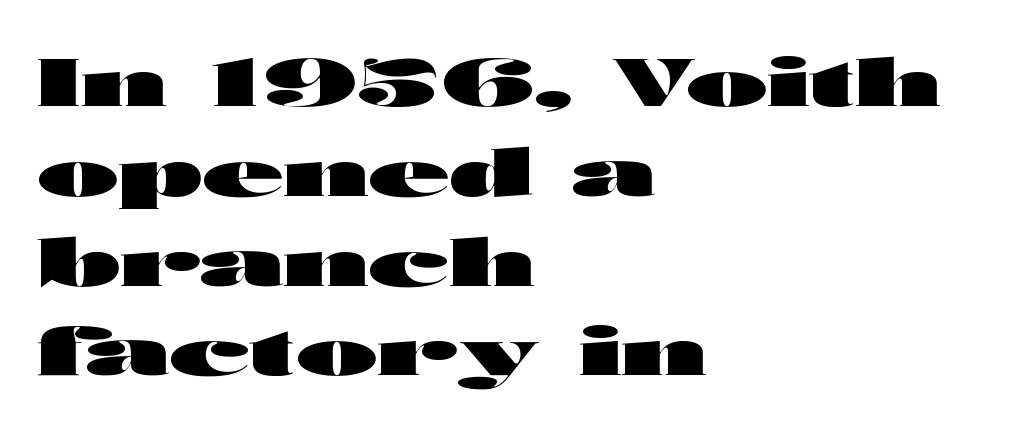
{"serif": "no", "italic": "no", "bold": "yes", "weight": "heavy", "width": "wide", "stroke_contrast": "high", "x_height": "medium", "monospaced": "no", "underline": "no", "align": "left", "line_spacing": "normal", "line_spacing_ratio": 1.36, "letter_spacing": "normal", "letter_spacing_em": 0.0, "glyph_px": 66}
